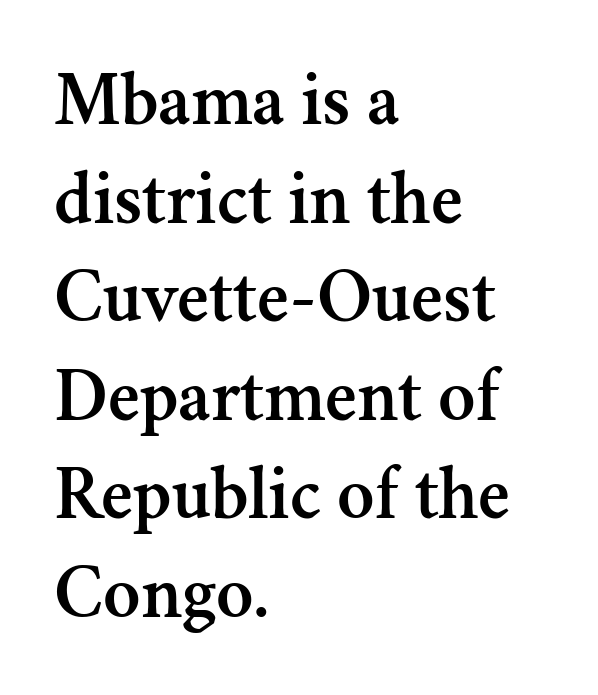
The image shows 77 px serif type, upright; set left-aligned, normal line spacing (1.28x), normal letter spacing, not underlined; medium stroke contrast and a small x-height.
